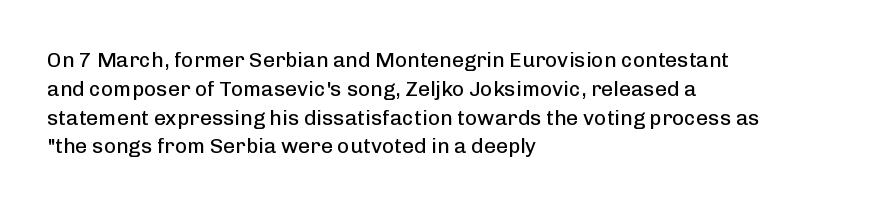
Each new line begins a customary step beneath the previous one. Stems here are at most as thick as an everyday book face. Words appear dense and cohesive because spacing is normal. Descenders hang freely into open space. The axis of the letterforms is exactly vertical.
